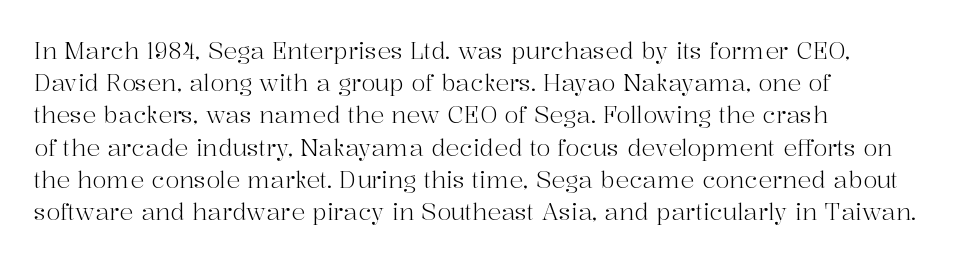
{"italic": "no", "bold": "no", "underline": "no", "align": "left", "line_spacing": "normal", "line_spacing_ratio": 1.4, "letter_spacing": "normal", "letter_spacing_em": 0.0, "glyph_px": 23}
